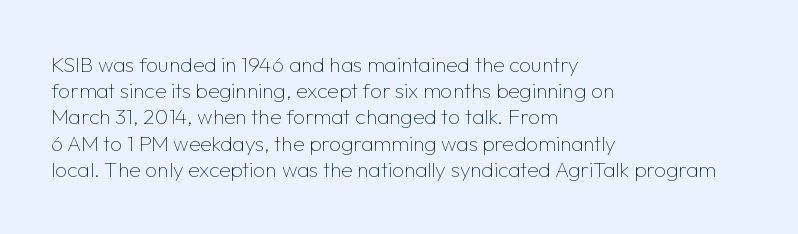
Does extra space separate the letters? No, they use regular spacing. Layout note: lines flush left. The area under the type is left untouched. This reads as an unemphasized weight, regular at the heaviest. This is roman type, the default non-slanted kind. Vertical spacing — default.
